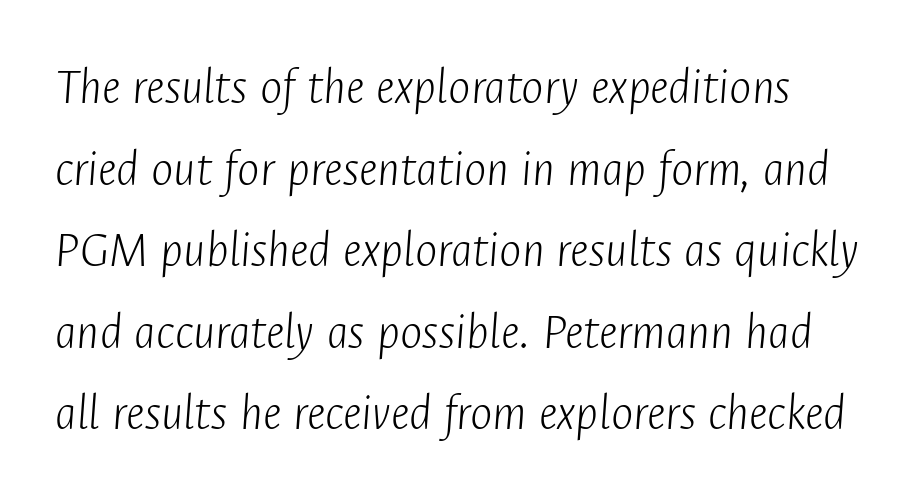
Q: Is the text bold? A: No.
Q: Is the text italic (slanted)? A: Yes, it leans right by about 4 degrees.
Q: Is the text underlined? A: No.
Q: Is the spacing between letters normal or unusually wide? A: Normal.
Q: Is the spacing between lines tight, normal or loose? A: Normal.
Q: Width (condensed, normal, or wide)? A: Condensed.
Q: Stroke contrast? A: Low.
Q: x-height? A: Medium.
Q: Monospaced? A: No.
